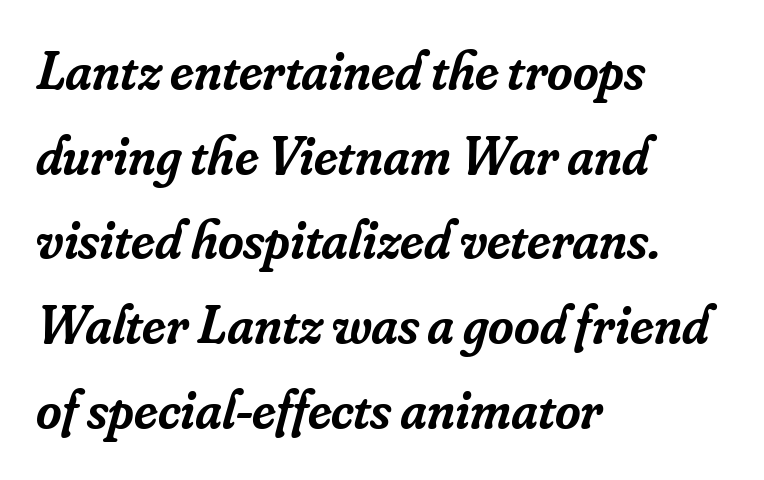
{"serif": "yes", "italic": "yes", "lean": "right", "slant_degrees": 16, "bold": "semi", "weight": "semibold", "width": "normal", "stroke_contrast": "low", "x_height": "small", "monospaced": "no", "underline": "no", "align": "left", "line_spacing": "normal", "line_spacing_ratio": 1.54, "letter_spacing": "normal", "letter_spacing_em": 0.0, "glyph_px": 55}
